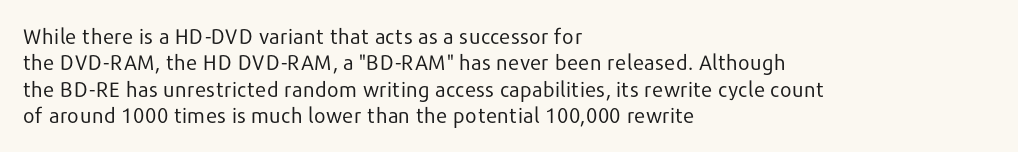
The image shows 21 px text type, upright; set left-aligned, normal line spacing (1.26x), normal letter spacing, not underlined.
